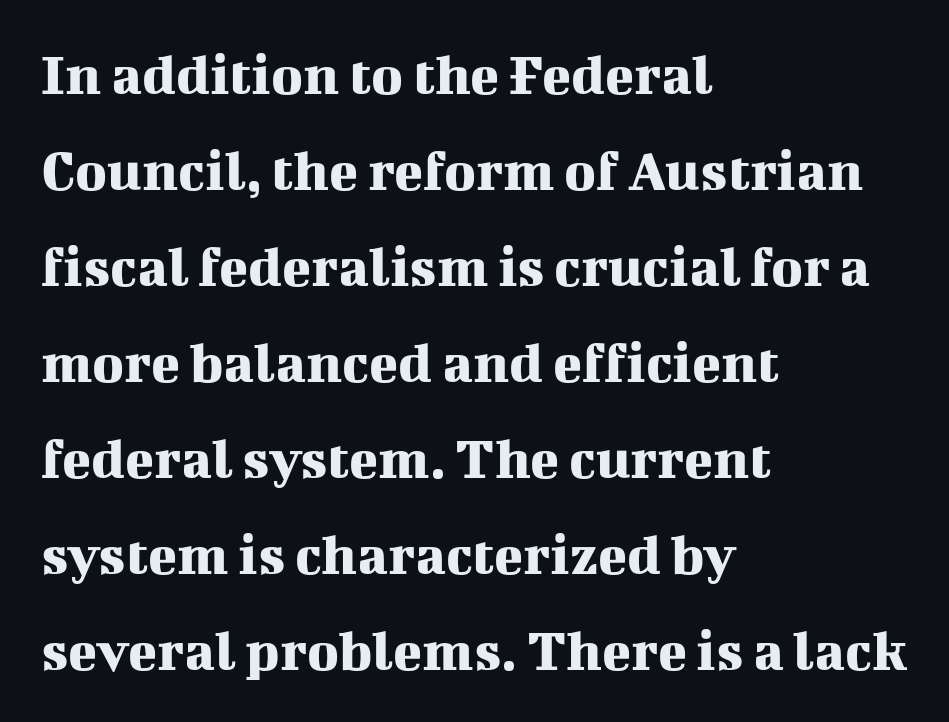
{"serif": "yes", "italic": "no", "width": "normal", "stroke_contrast": "medium", "x_height": "medium", "monospaced": "no", "underline": "no", "align": "left", "line_spacing": "normal", "line_spacing_ratio": 1.6, "letter_spacing": "normal", "letter_spacing_em": 0.0, "glyph_px": 60}
